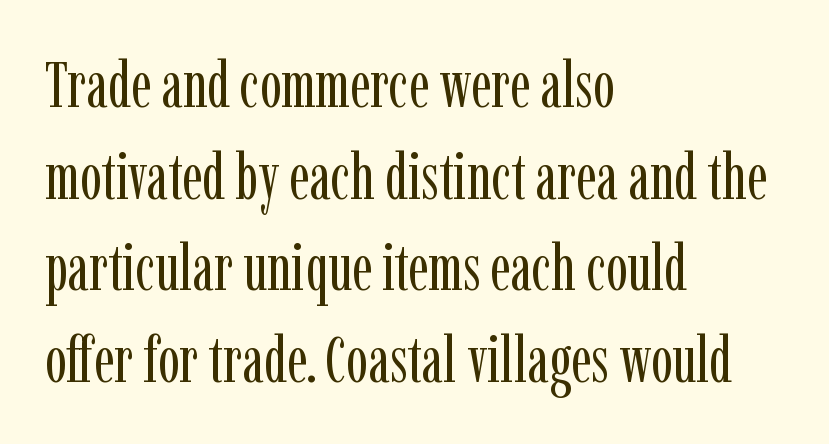
The image shows 65 px regular-weight, condensed serif type, upright; set left-aligned, normal line spacing (1.41x), normal letter spacing, not underlined; low stroke contrast and a medium x-height.
